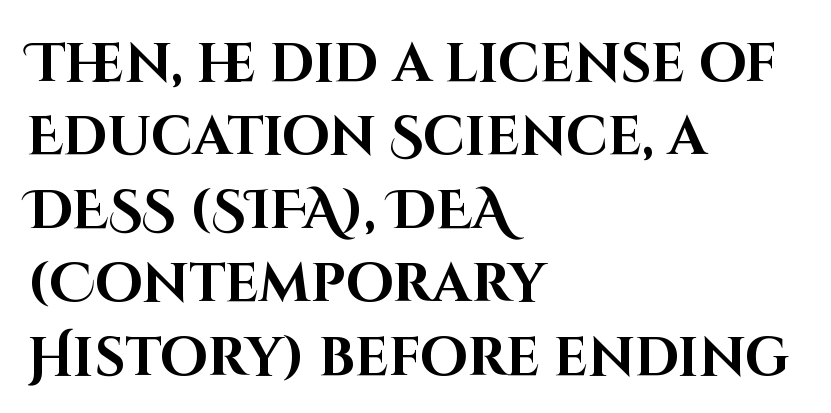
This block has exactly the height ordinary leading produces. The gap between lines stays unmarked. Rendered with straight, roman letterforms. The text block is weighted toward the left margin, trailing off unevenly rightward. Weight check: bold — yes, fully. Tracking value appears to be zero — textbook default spacing.
